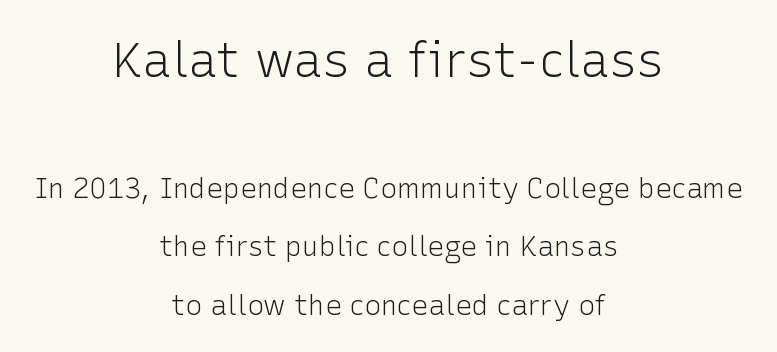
The weight would be labelled regular, book, light, or lighter still. Nope, no serifs anywhere on these letters. Interline gaps are noticeably wide in this sample. The more generous point size was reserved for the upper chunk. Quick note: not italic, upright. Think of a printed novel: that variable character pitch is what you see here.
